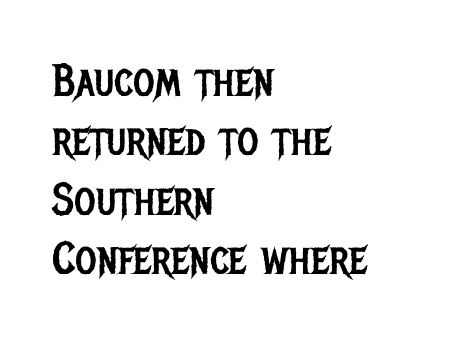
{"serif": "no", "italic": "no", "bold": "no", "weight": "regular", "width": "condensed", "stroke_contrast": "low", "x_height": "large", "monospaced": "no", "underline": "no", "align": "left", "line_spacing": "normal", "line_spacing_ratio": 1.29, "letter_spacing": "normal", "letter_spacing_em": 0.0, "glyph_px": 46}
